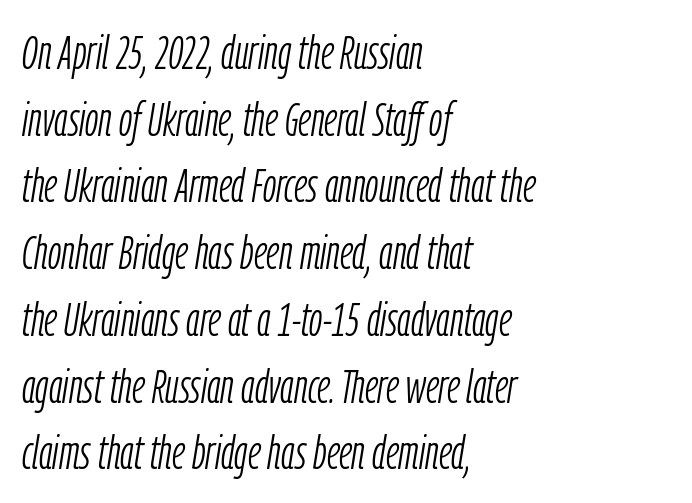
The rendering anchors every line to the left-hand side. Stroke mass is kept to a normal reading level or below. Normally led — the rows are evenly, conventionally spaced. The glyphs look as if they've been sheared to an angle.
